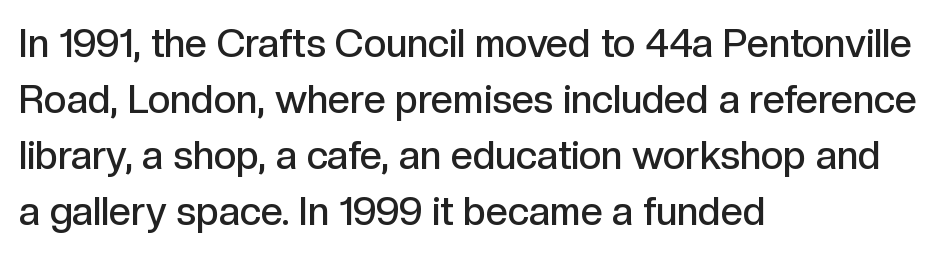
Q: Is the text bold? A: Semi-bold.
Q: Is the text italic (slanted)? A: No, it is upright.
Q: Is the typeface a serif or a sans-serif typeface? A: Sans-serif.
Q: Is the text underlined? A: No.
Q: How is the paragraph aligned? A: Left-aligned.
Q: Is the spacing between letters normal or unusually wide? A: Normal.
Q: Is the spacing between lines tight, normal or loose? A: Normal.
Q: Width (condensed, normal, or wide)? A: Normal.
Q: x-height? A: Medium.
Q: Monospaced? A: No.
